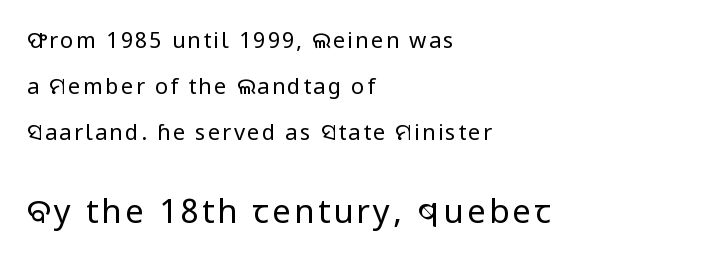
The image shows 33 px regular-weight sans-serif type, upright; set left-aligned, loose line spacing (2.1x), not underlined; the second (bottom) block is 1.5x larger; low stroke contrast and a medium x-height.
